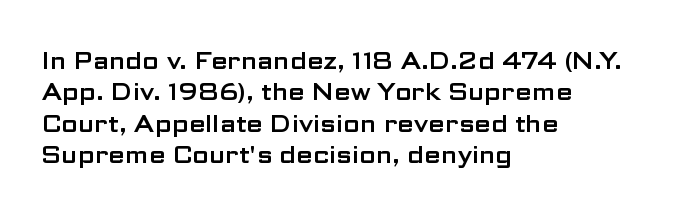
The image shows 24 px text type, upright; set left-aligned, normal line spacing (1.31x), normal letter spacing, not underlined.
